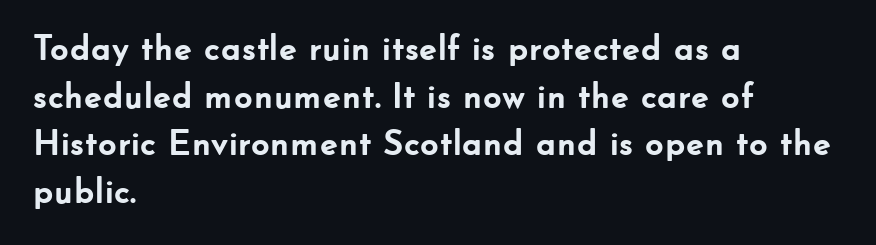
The image shows 36 px semibold sans-serif type, upright; set left-aligned, normal line spacing (1.32x), normal letter spacing, not underlined; low stroke contrast and a small x-height.
